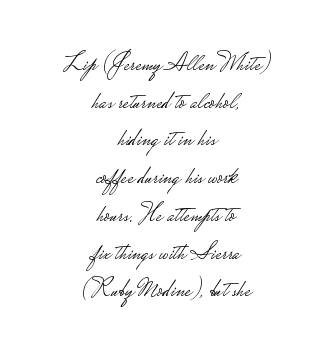
Here the glyphs are tracked normally, forming tight word shapes. Any mark beneath the type? The region is blank. A typesetter would call this leading conventional body-copy spacing. Where is the straight margin? There isn't one; the lines are centered.
